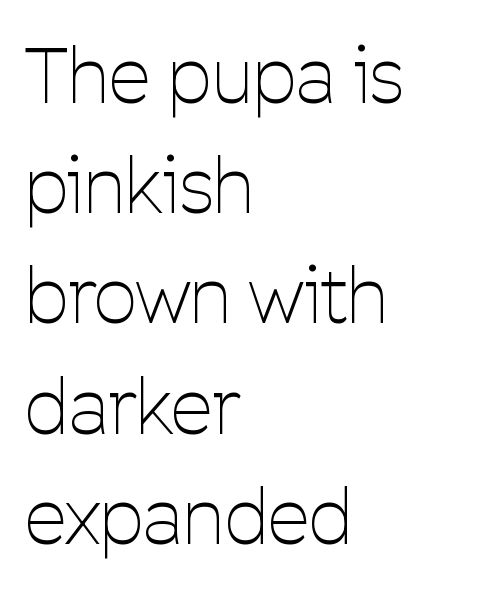
{"serif": "no", "italic": "no", "bold": "no", "weight": "thin", "width": "condensed", "stroke_contrast": "low", "x_height": "medium", "monospaced": "no", "underline": "no", "align": "left", "line_spacing": "normal", "line_spacing_ratio": 1.45, "letter_spacing": "normal", "letter_spacing_em": 0.0, "glyph_px": 76}
